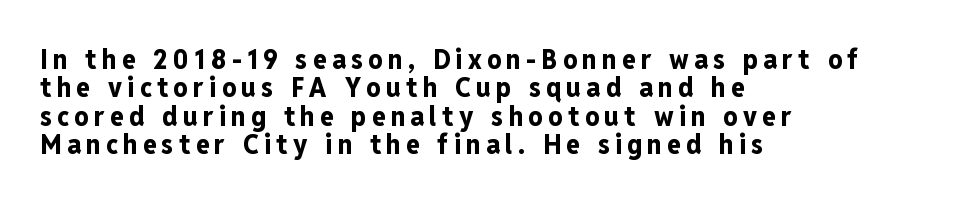
Q: Is the text bold? A: Yes.
Q: Is the text italic (slanted)? A: No, it is upright.
Q: Is the typeface a serif or a sans-serif typeface? A: Sans-serif.
Q: Is the text underlined? A: No.
Q: How is the paragraph aligned? A: Left-aligned.
Q: Is the spacing between lines tight, normal or loose? A: Tight.
Q: Width (condensed, normal, or wide)? A: Condensed.
Q: Stroke contrast? A: Low.
Q: x-height? A: Medium.
Q: Monospaced? A: No.
